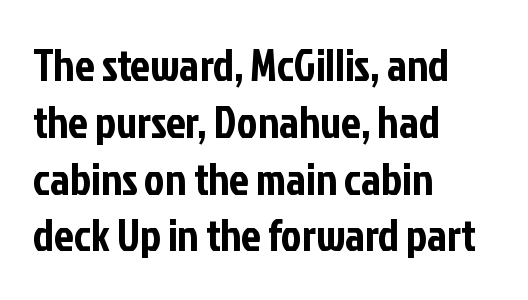
Q: Is the text italic (slanted)? A: No, it is upright.
Q: Is the typeface a serif or a sans-serif typeface? A: Sans-serif.
Q: Is the text underlined? A: No.
Q: How is the paragraph aligned? A: Left-aligned.
Q: Is the spacing between letters normal or unusually wide? A: Normal.
Q: Is the spacing between lines tight, normal or loose? A: Normal.
Q: Width (condensed, normal, or wide)? A: Condensed.
Q: Stroke contrast? A: Low.
Q: x-height? A: Medium.
Q: Monospaced? A: No.
